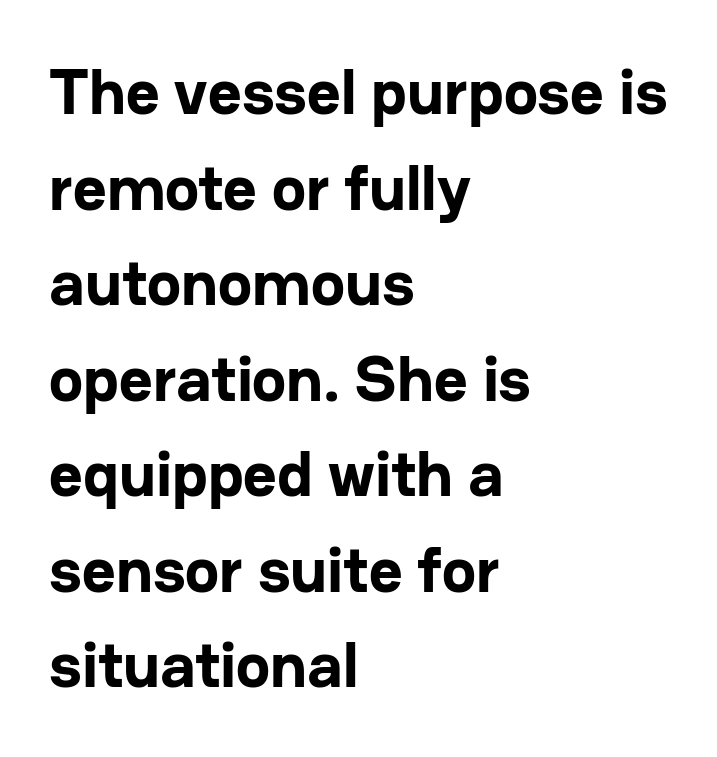
The image shows 65 px bold sans-serif type, upright; set left-aligned, normal line spacing (1.47x), normal letter spacing, not underlined; low stroke contrast and a medium x-height.
